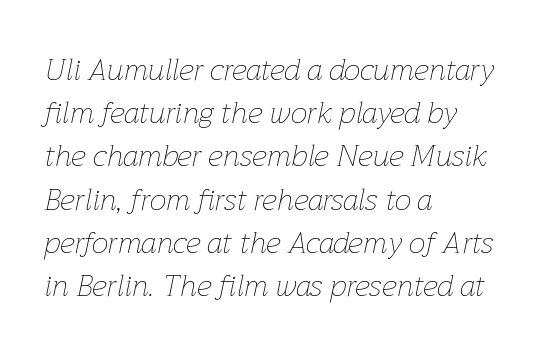
{"italic": "yes", "lean": "right", "slant_degrees": 12, "bold": "no", "weight": "thin", "width": "normal", "stroke_contrast": "low", "x_height": "medium", "monospaced": "no", "underline": "no", "align": "left", "line_spacing": "normal", "line_spacing_ratio": 1.44, "letter_spacing": "normal", "letter_spacing_em": 0.0, "glyph_px": 30}
